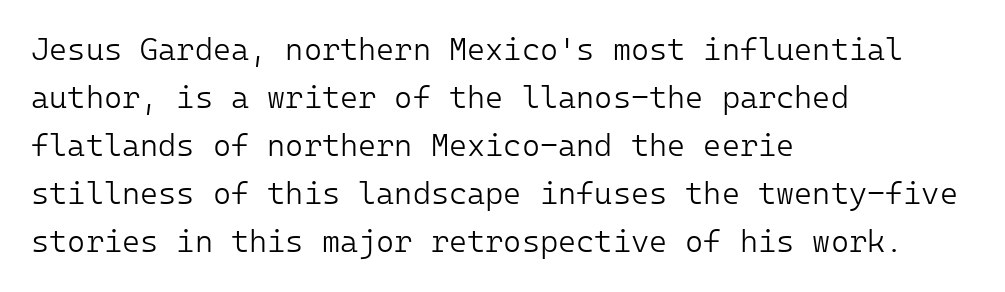
The image shows 31 px light sans-serif type, upright; set left-aligned, normal line spacing (1.55x), normal letter spacing, not underlined; low stroke contrast and a medium x-height.
